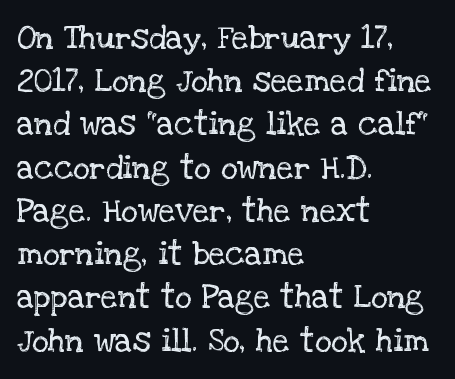
Q: Is the text bold? A: No.
Q: Is the text italic (slanted)? A: No, it is upright.
Q: Is the typeface a serif or a sans-serif typeface? A: Serif.
Q: Is the text underlined? A: No.
Q: How is the paragraph aligned? A: Left-aligned.
Q: Is the spacing between letters normal or unusually wide? A: Normal.
Q: Is the spacing between lines tight, normal or loose? A: Normal.
Q: Width (condensed, normal, or wide)? A: Normal.
Q: Stroke contrast? A: Low.
Q: x-height? A: Large.
Q: Monospaced? A: No.
